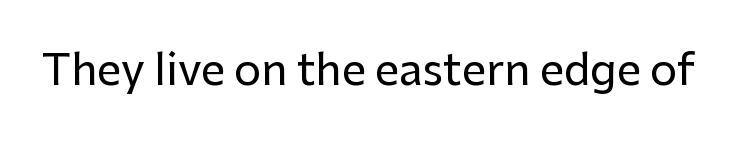
{"serif": "no", "italic": "no", "width": "normal", "stroke_contrast": "low", "x_height": "medium", "monospaced": "no", "underline": "no", "letter_spacing": "normal", "letter_spacing_em": 0.0, "glyph_px": 43}
